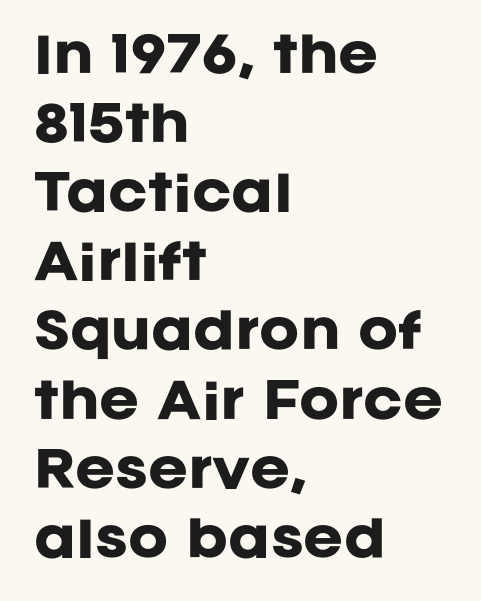
The image shows 48 px heavy sans-serif type, upright; set left-aligned, normal line spacing (1.44x), normal letter spacing, not underlined; low stroke contrast and a large x-height.
